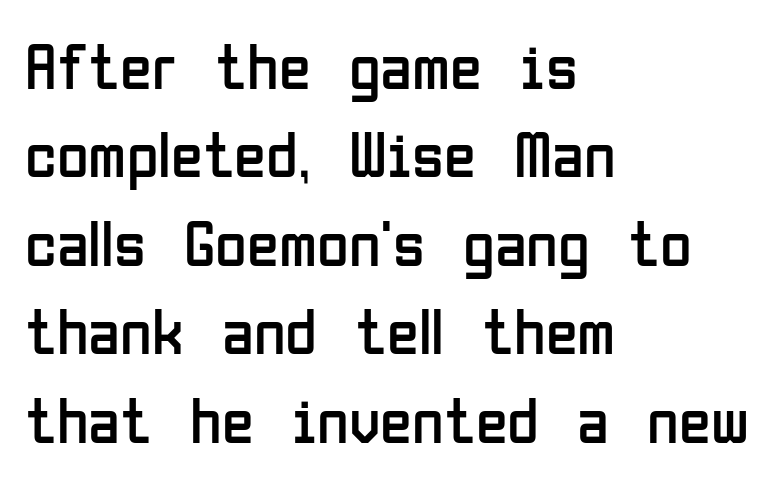
The image shows 65 px regular-weight, condensed sans-serif type, upright; set left-aligned, normal line spacing (1.36x), normal letter spacing, not underlined; low stroke contrast and a medium x-height.
